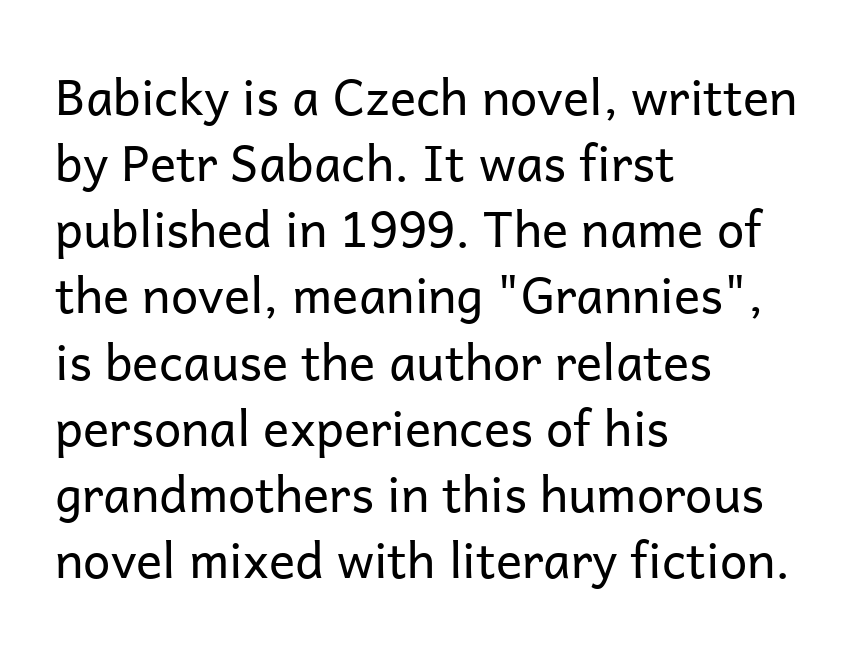
{"serif": "no", "italic": "no", "bold": "no", "weight": "regular", "width": "normal", "stroke_contrast": "low", "x_height": "medium", "monospaced": "no", "underline": "no", "align": "left", "line_spacing": "normal", "line_spacing_ratio": 1.35, "letter_spacing": "normal", "letter_spacing_em": 0.0, "glyph_px": 49}
